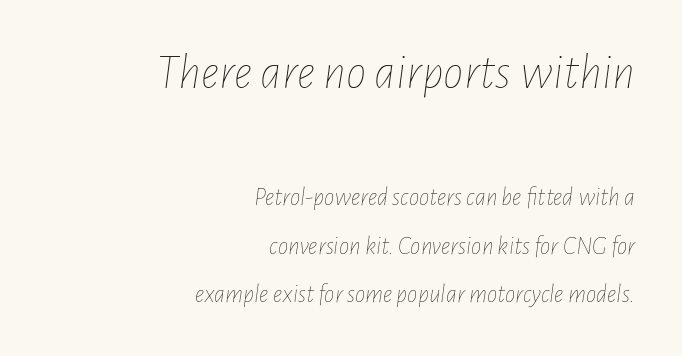
Lines of text with bare space underneath. The block sitting higher on the canvas is the one with enlarged characters. This sample has the flowing, uneven cadence of proportional lettering. Notice how the passage keeps a crisp vertical edge on the right only. Is the letter spacing exaggerated? No — it looks like the ordinary default. Style check: oblique.
